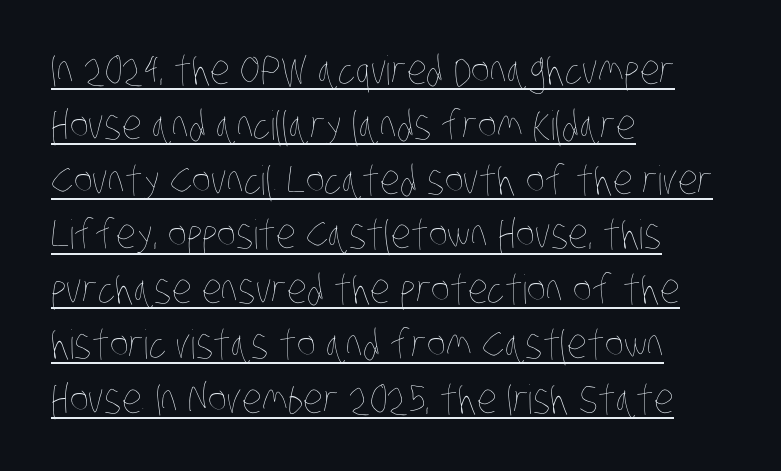
{"bold": "no", "weight": "thin", "width": "condensed", "stroke_contrast": "low", "x_height": "large", "monospaced": "no", "underline": "yes", "align": "left", "line_spacing": "normal", "line_spacing_ratio": 1.37, "letter_spacing": "normal", "letter_spacing_em": 0.0, "glyph_px": 40}
